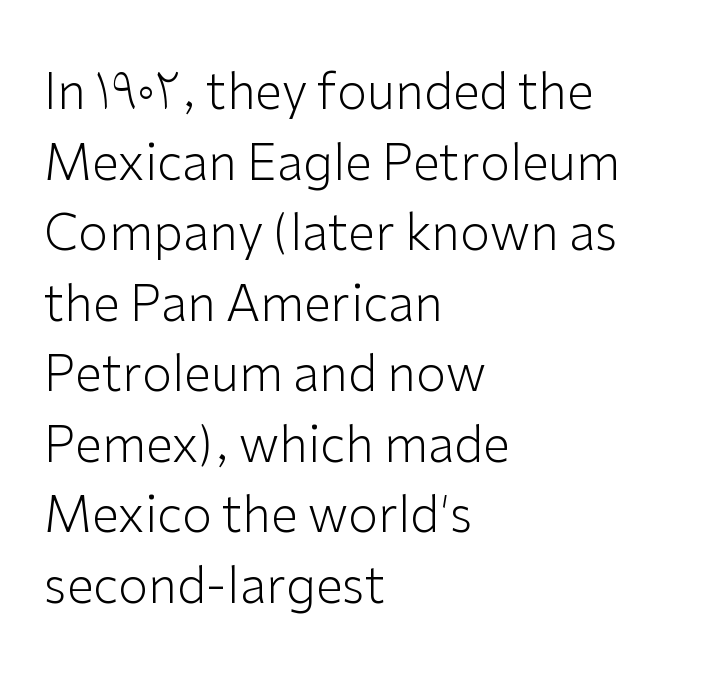
The ragged edge is on the right, which tells us the setting is flush left. On a weight scale, this lands at 450 or below. Nope, not italic — everything's standing straight. Think of a printed novel: that variable character pitch is what you see here. No extra tracking has been applied to these lines.
